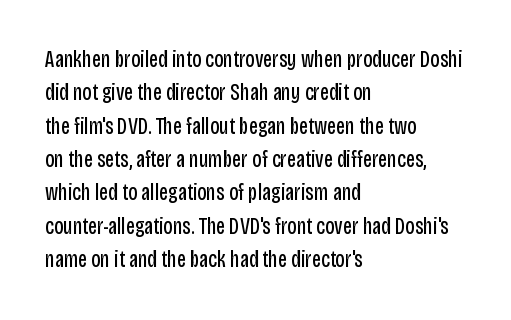
{"italic": "no", "bold": "no", "underline": "no", "align": "left", "line_spacing": "normal", "line_spacing_ratio": 1.45, "letter_spacing": "normal", "letter_spacing_em": 0.0, "glyph_px": 23}
